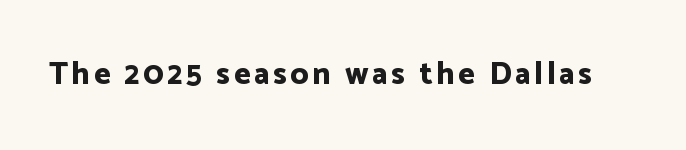
{"serif": "no", "italic": "no", "bold": "yes", "weight": "bold", "width": "normal", "stroke_contrast": "low", "x_height": "medium", "monospaced": "no", "underline": "no", "glyph_px": 31}
